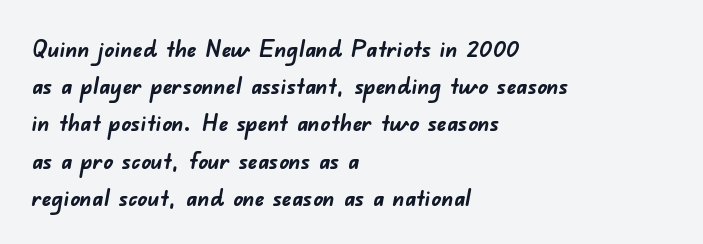
The image shows 24 px bold type; set left-aligned, normal line spacing (1.55x), normal letter spacing, not underlined.
